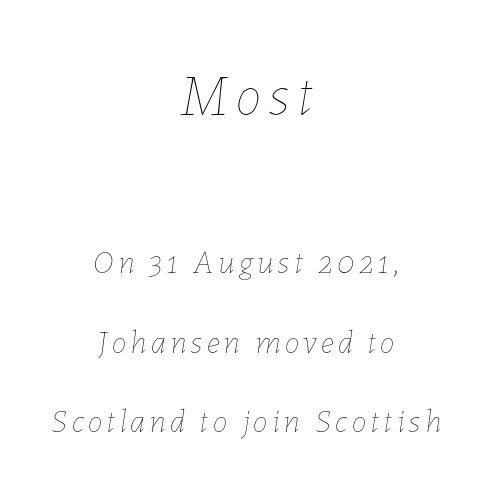
Q: Is the text bold? A: No.
Q: Is the text italic (slanted)? A: Yes, it leans right by about 7 degrees.
Q: Is the text underlined? A: No.
Q: How is the paragraph aligned? A: Centered.
Q: Is the spacing between lines tight, normal or loose? A: Loose.
Q: Which block of text is set in a larger size, the first (top) or the second (bottom)? A: The first (top) one.
Q: Width (condensed, normal, or wide)? A: Normal.
Q: Stroke contrast? A: Low.
Q: x-height? A: Medium.
Q: Monospaced? A: No.
